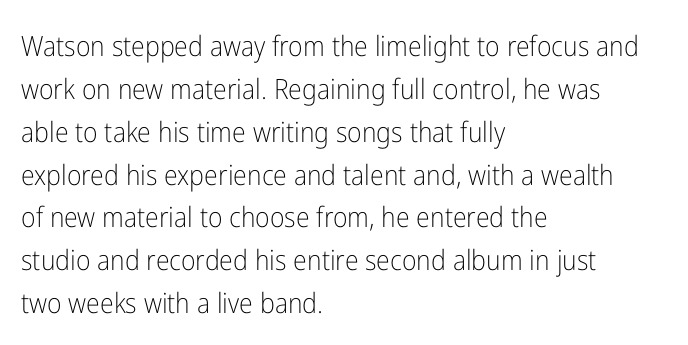
Does the leading feel generous? No, just average. This reads as an unemphasized weight, regular at the heaviest. You could not count columns in this text — the font is proportionally spaced. This is roman type, the default non-slanted kind.
